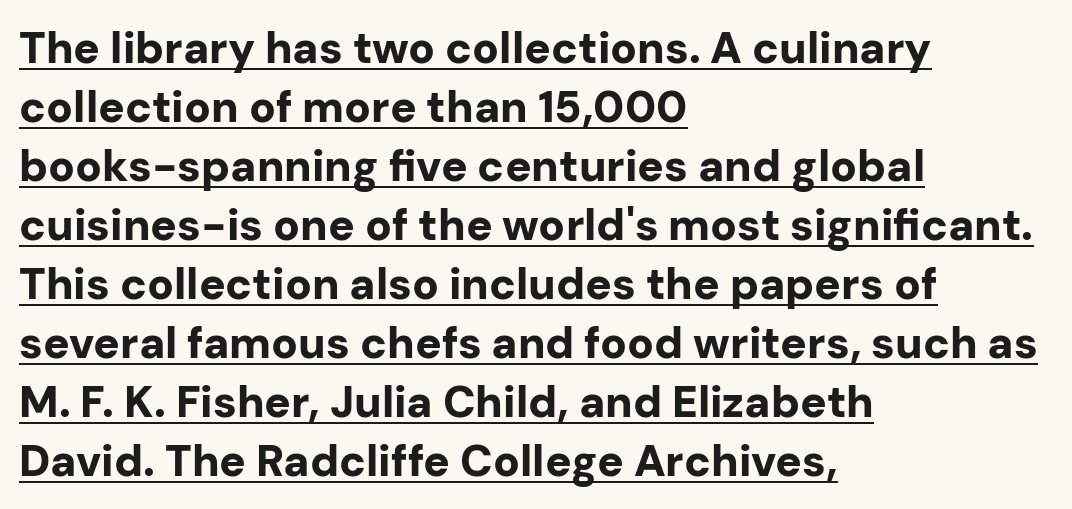
Q: Is the text bold? A: Yes.
Q: Is the text italic (slanted)? A: No, it is upright.
Q: Is the typeface a serif or a sans-serif typeface? A: Sans-serif.
Q: Is the text underlined? A: Yes.
Q: How is the paragraph aligned? A: Left-aligned.
Q: Is the spacing between letters normal or unusually wide? A: Normal.
Q: Is the spacing between lines tight, normal or loose? A: Normal.
Q: Width (condensed, normal, or wide)? A: Normal.
Q: Stroke contrast? A: Low.
Q: x-height? A: Medium.
Q: Monospaced? A: No.
